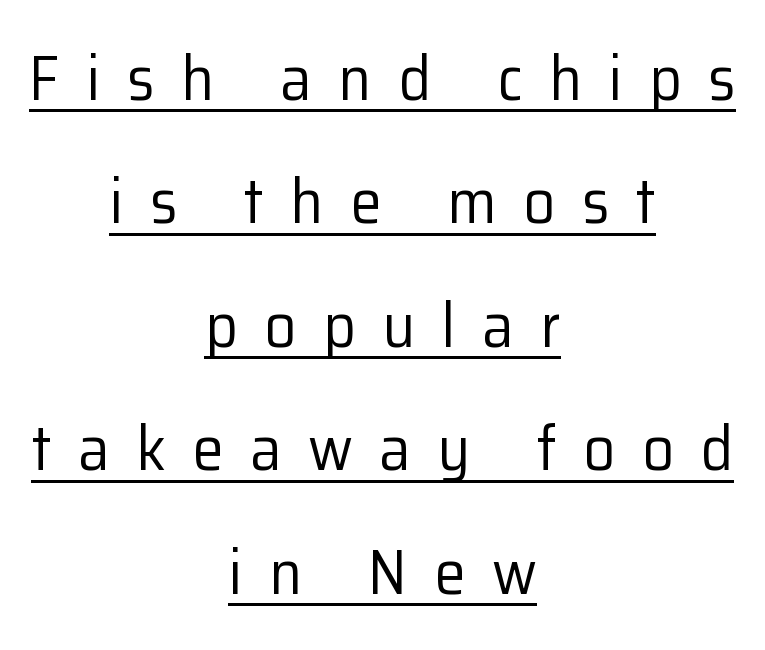
The image shows 63 px regular-weight sans-serif type, upright; set centered, loose line spacing (1.96x), unusually wide letter spacing (+0.42 em), underlined; low stroke contrast and a medium x-height.
